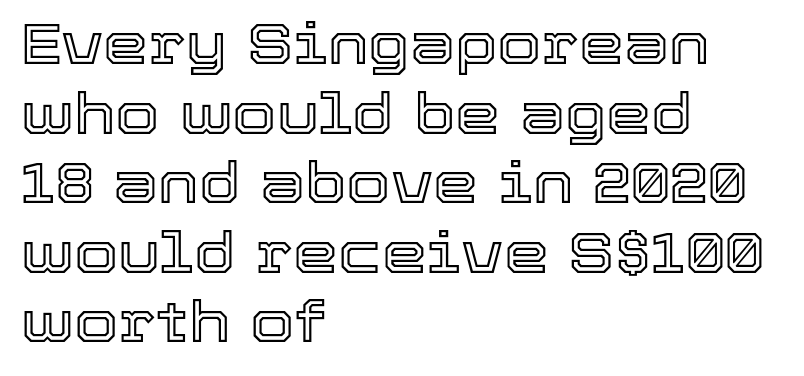
{"italic": "no", "width": "normal", "x_height": "medium", "monospaced": "no", "underline": "no", "align": "left", "line_spacing_ratio": 1.22, "letter_spacing": "normal", "letter_spacing_em": 0.0, "glyph_px": 57}
